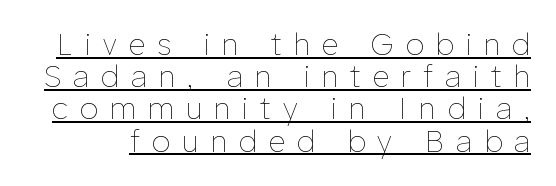
A light-to-regular cut is what we see here. The line texture is sparse and dotted thanks to wide tracking. The letters advance in unequal steps, a hallmark of proportional type. You can tell it's not italic because the verticals are truly vertical.
